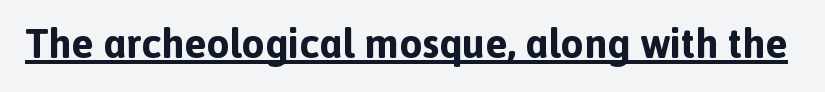
{"serif": "no", "italic": "no", "bold": "yes", "weight": "bold", "width": "normal", "x_height": "medium", "monospaced": "no", "underline": "yes", "letter_spacing": "normal", "letter_spacing_em": 0.0, "glyph_px": 41}
